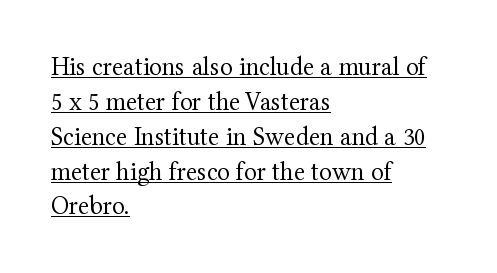
The image shows 26 px text type, upright; set left-aligned, normal line spacing (1.34x), normal letter spacing, underlined.
